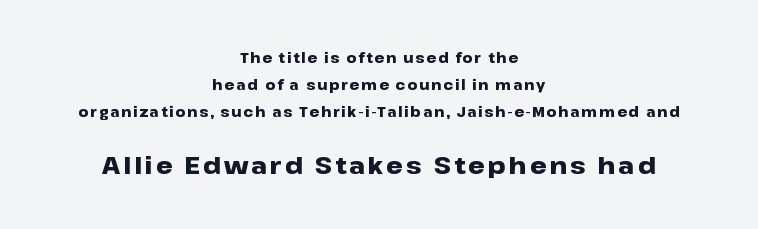
{"italic": "no", "bold": "yes", "underline": "no", "align": "center", "line_spacing": "loose", "line_spacing_ratio": 1.92, "larger_block": "second", "size_ratio": 1.71, "glyph_px": 24}
